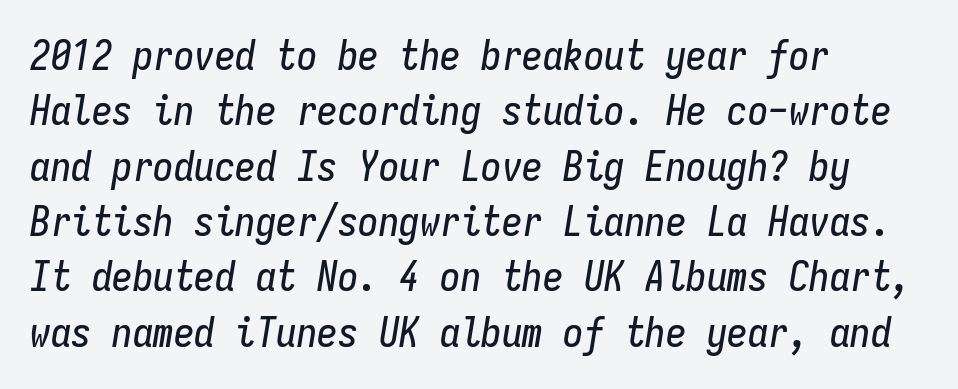
Q: Is the text italic (slanted)? A: Yes, it leans right by about 9 degrees.
Q: Is the text underlined? A: No.
Q: How is the paragraph aligned? A: Left-aligned.
Q: Is the spacing between letters normal or unusually wide? A: Normal.
Q: Is the spacing between lines tight, normal or loose? A: Normal.
Q: Width (condensed, normal, or wide)? A: Condensed.
Q: Stroke contrast? A: Low.
Q: x-height? A: Medium.
Q: Monospaced? A: Yes.
